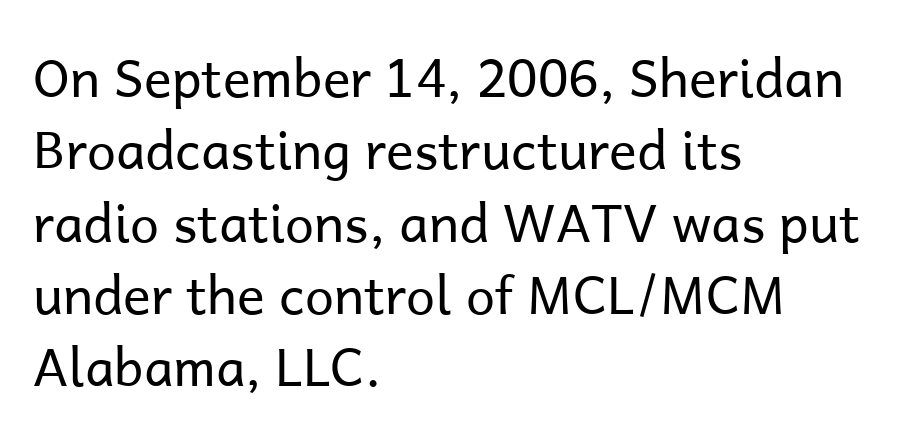
The image shows 52 px regular-weight sans-serif type, upright; set left-aligned, normal line spacing (1.39x), normal letter spacing, not underlined; low stroke contrast and a medium x-height.
